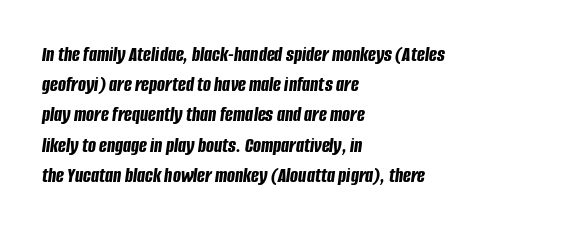
The letterforms sit shoulder to shoulder at normal distance. A dark, heavy texture on the line: the type is bold. Short and long lines alike share a common starting point at left. Baseline-to-baseline distance is the conventional proportion of letter height. The area under the type is left untouched.
